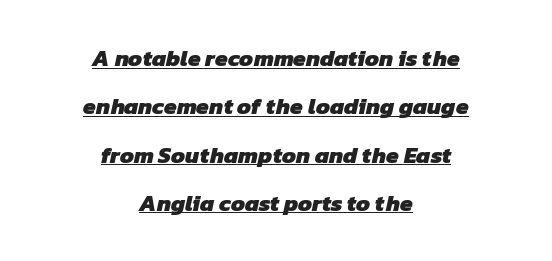
{"bold": "yes", "underline": "yes", "align": "center", "line_spacing": "loose", "line_spacing_ratio": 2.1, "letter_spacing": "normal", "letter_spacing_em": 0.0, "glyph_px": 23}
